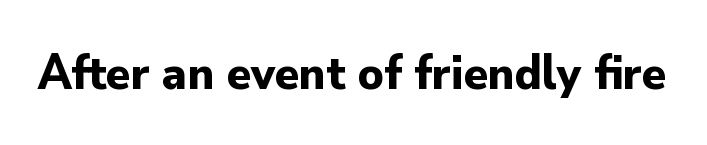
{"serif": "no", "italic": "no", "bold": "yes", "weight": "bold", "width": "normal", "stroke_contrast": "low", "x_height": "small", "monospaced": "no", "underline": "no", "letter_spacing": "normal", "letter_spacing_em": 0.0, "glyph_px": 50}
